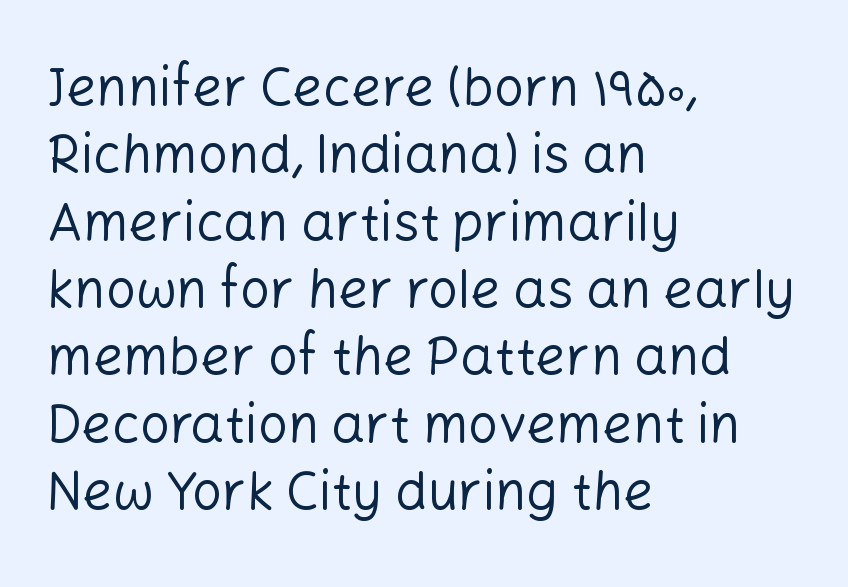
The image shows 53 px regular-weight sans-serif type, upright; set left-aligned, normal line spacing (1.27x), normal letter spacing, not underlined; low stroke contrast and a medium x-height.
